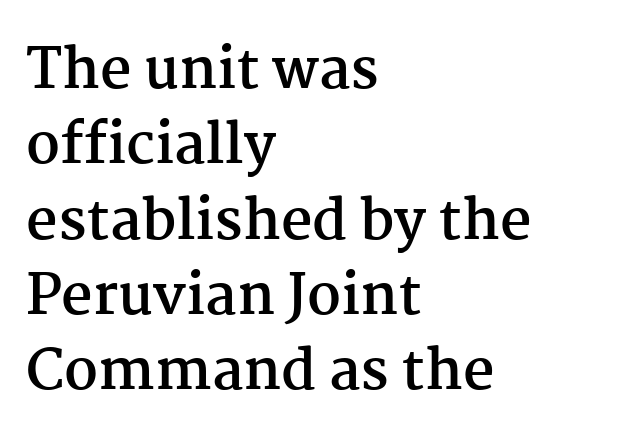
To sum up the face: it has serifs. Tracking value appears to be zero — textbook default spacing. Notice how the passage keeps a crisp vertical edge on the left only. You can tell it's not italic because the verticals are truly vertical. Beneath every word, the page is bare.
